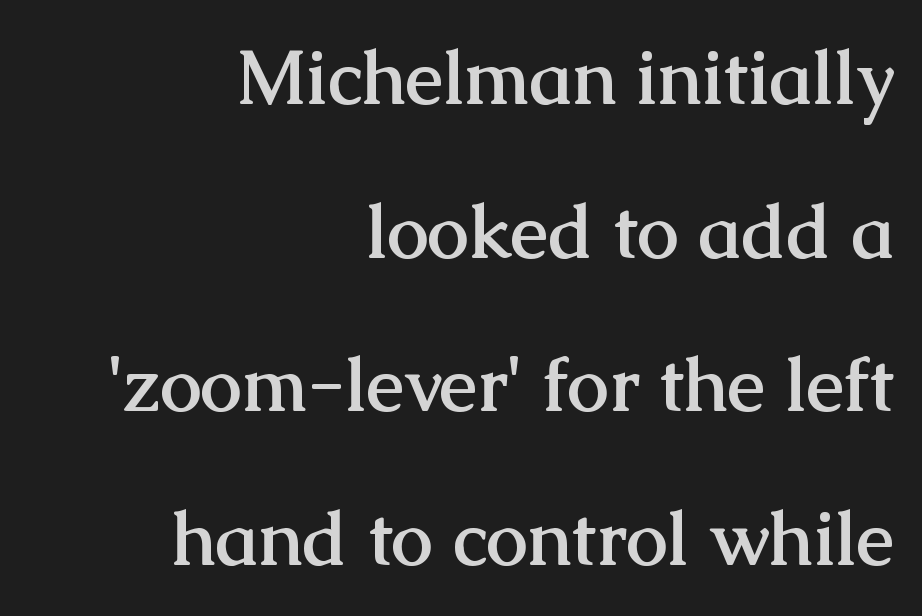
The image shows 75 px semibold serif type, upright; set right-aligned, loose line spacing (2.05x), normal letter spacing, not underlined; medium stroke contrast and a medium x-height.
